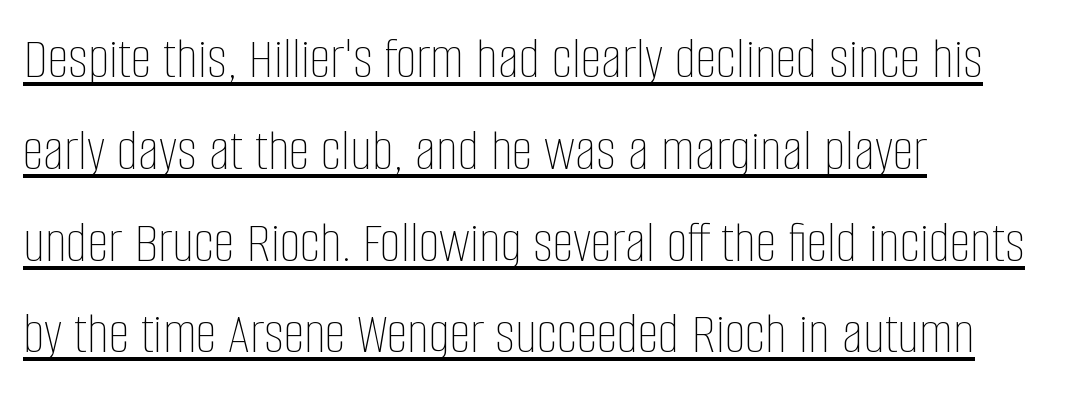
Posture: upright roman. Underlined type. Is the letter spacing exaggerated? No — it looks like the ordinary default. A typesetter would call this leading conventional body-copy spacing.
